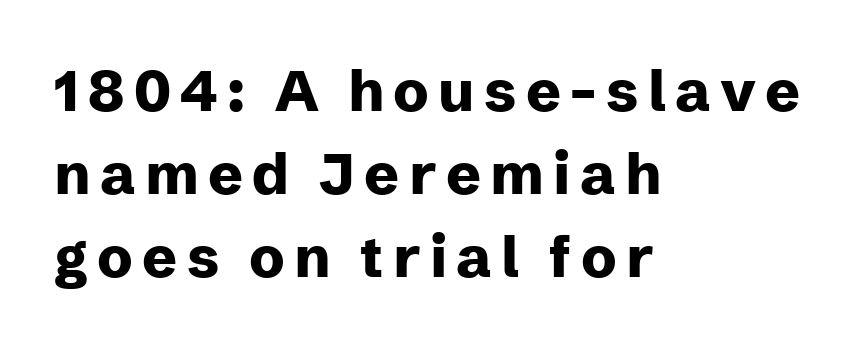
Clear beneath every line of the passage. The designer went with a sans here, leaving each stem footless. Italic: no, the glyphs are upright roman. These words are printed bold, with thick strokes throughout. The lines in this sample share a left origin and differ only in where they stop. Spacing verdict: proportional, widths tailored to each character.
